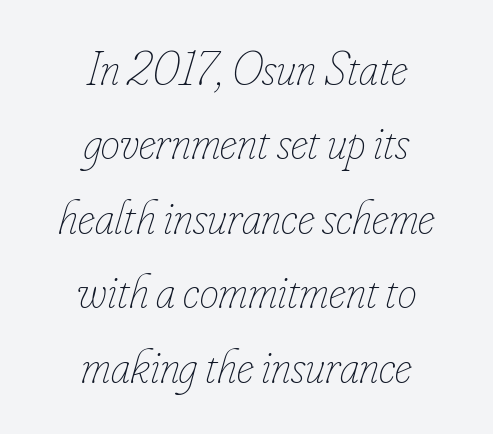
{"italic": "yes", "lean": "right", "slant_degrees": 16, "bold": "no", "weight": "thin", "width": "condensed", "stroke_contrast": "low", "x_height": "small", "monospaced": "no", "underline": "no", "align": "center", "line_spacing": "normal", "line_spacing_ratio": 1.55, "letter_spacing": "normal", "letter_spacing_em": 0.0, "glyph_px": 48}
